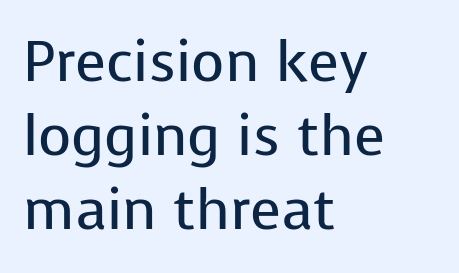
{"serif": "no", "italic": "no", "bold": "no", "weight": "regular", "width": "normal", "stroke_contrast": "low", "x_height": "medium", "monospaced": "no", "underline": "no", "align": "left", "line_spacing": "normal", "line_spacing_ratio": 1.3, "letter_spacing": "normal", "letter_spacing_em": 0.0, "glyph_px": 57}
